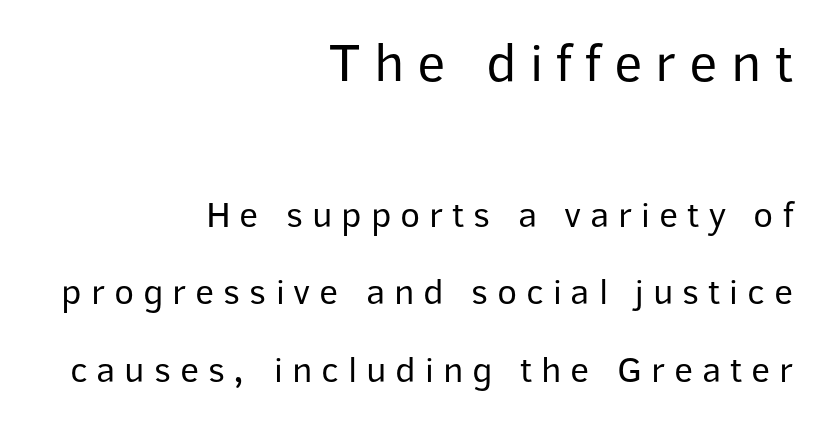
{"serif": "no", "italic": "no", "bold": "no", "weight": "regular", "width": "normal", "stroke_contrast": "low", "x_height": "medium", "monospaced": "no", "underline": "no", "align": "right", "line_spacing": "loose", "line_spacing_ratio": 2.09, "letter_spacing": "wide", "letter_spacing_em": 0.24, "larger_block": "first", "size_ratio": 1.49, "glyph_px": 55}
